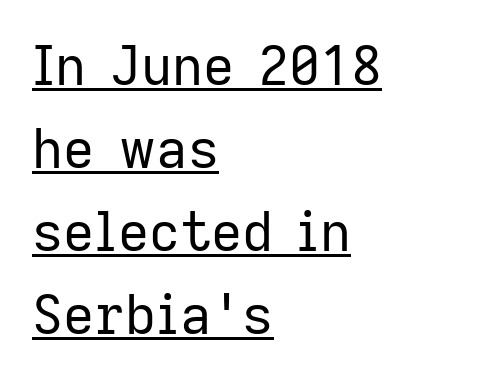
{"serif": "no", "italic": "no", "bold": "no", "weight": "regular", "width": "normal", "stroke_contrast": "low", "x_height": "medium", "monospaced": "no", "underline": "yes", "align": "left", "line_spacing": "normal", "line_spacing_ratio": 1.54, "letter_spacing": "normal", "letter_spacing_em": 0.0, "glyph_px": 54}
